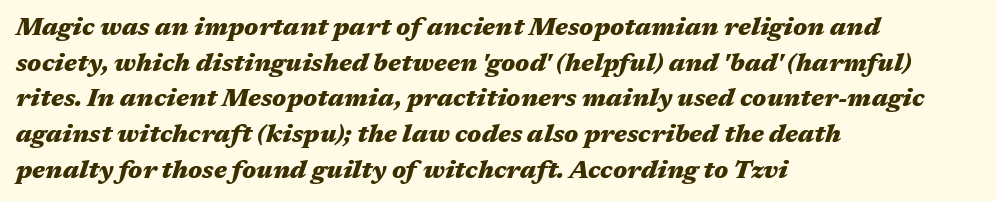
Q: Is the text bold? A: Yes.
Q: Is the text italic (slanted)? A: Yes, it leans right by about 17 degrees.
Q: Is the text underlined? A: No.
Q: How is the paragraph aligned? A: Left-aligned.
Q: Is the spacing between letters normal or unusually wide? A: Normal.
Q: Is the spacing between lines tight, normal or loose? A: Normal.
